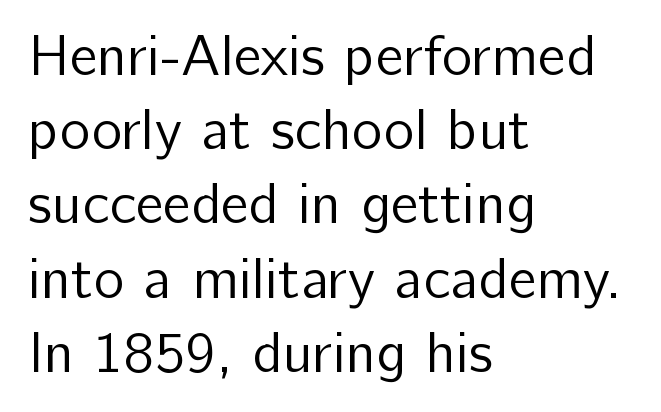
{"serif": "no", "italic": "no", "bold": "no", "weight": "regular", "width": "normal", "stroke_contrast": "low", "x_height": "medium", "monospaced": "no", "underline": "no", "align": "left", "line_spacing": "normal", "line_spacing_ratio": 1.28, "letter_spacing": "normal", "letter_spacing_em": 0.0, "glyph_px": 58}
